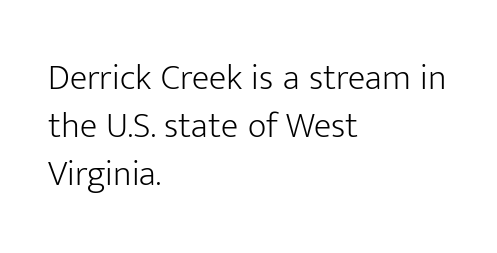
{"serif": "no", "italic": "no", "bold": "no", "weight": "light", "width": "normal", "stroke_contrast": "low", "x_height": "medium", "monospaced": "no", "underline": "no", "align": "left", "line_spacing": "normal", "line_spacing_ratio": 1.33, "letter_spacing": "normal", "letter_spacing_em": 0.0, "glyph_px": 36}
